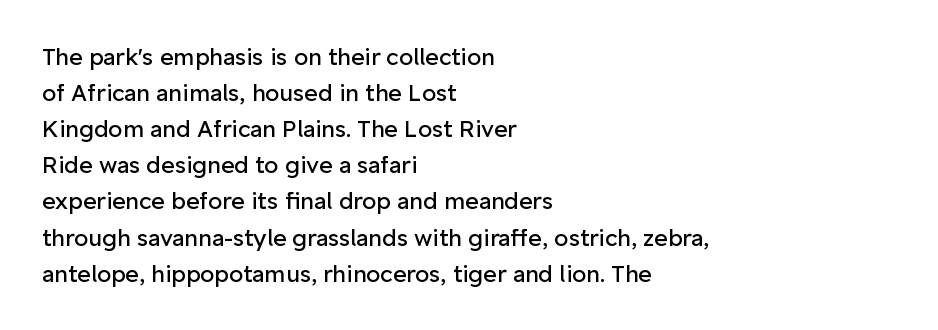
The image shows 23 px text type, upright; set left-aligned, normal line spacing (1.57x), normal letter spacing, not underlined.
